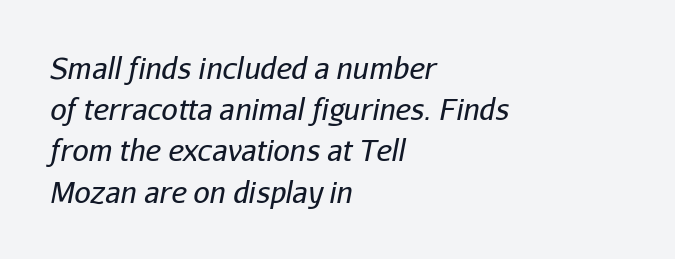
Check under the words: just untouched page. These lines are rendered in a variable-pitch font. Compared with typical body copy, the letter spacing here is the same. When letters slant like this, we call the style italic. Stroke mass is kept to a normal reading level or below.
